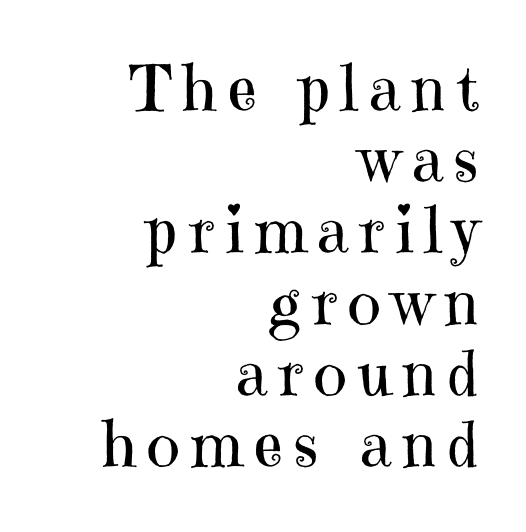
Notice how the passage keeps a crisp vertical edge on the right only. Beneath every word, the page is bare. Varying glyph widths throughout — classic text-font behaviour. Cramped leading.
